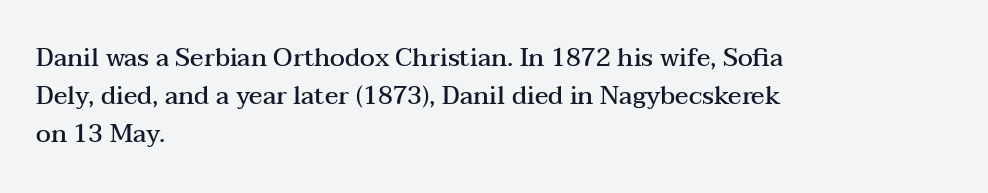
Q: Is the text bold? A: Semi-bold.
Q: Is the text italic (slanted)? A: No, it is upright.
Q: Is the text underlined? A: No.
Q: How is the paragraph aligned? A: Left-aligned.
Q: Is the spacing between letters normal or unusually wide? A: Normal.
Q: Is the spacing between lines tight, normal or loose? A: Normal.
